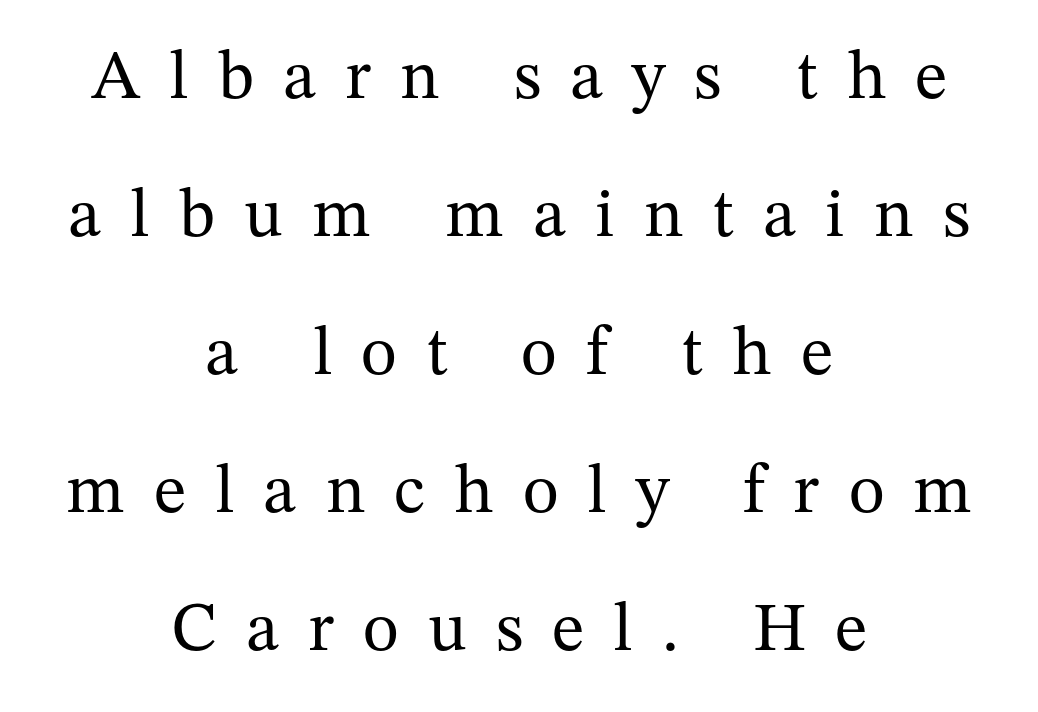
{"serif": "yes", "italic": "no", "bold": "no", "weight": "regular", "width": "normal", "stroke_contrast": "medium", "x_height": "medium", "monospaced": "no", "underline": "no", "align": "center", "line_spacing": "loose", "line_spacing_ratio": 2.0, "letter_spacing": "wide", "letter_spacing_em": 0.42, "glyph_px": 69}
